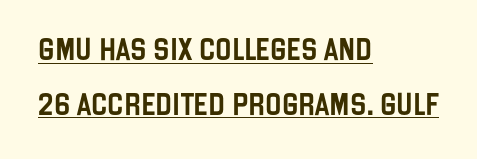
Q: Is the text italic (slanted)? A: No, it is upright.
Q: Is the text underlined? A: Yes.
Q: How is the paragraph aligned? A: Left-aligned.
Q: Is the spacing between letters normal or unusually wide? A: Normal.
Q: Is the spacing between lines tight, normal or loose? A: Loose.
